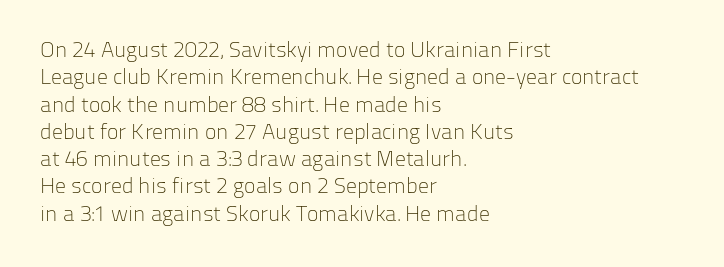
The image shows 22 px text type, upright; set left-aligned, line spacing 1.24x, normal letter spacing, not underlined.
